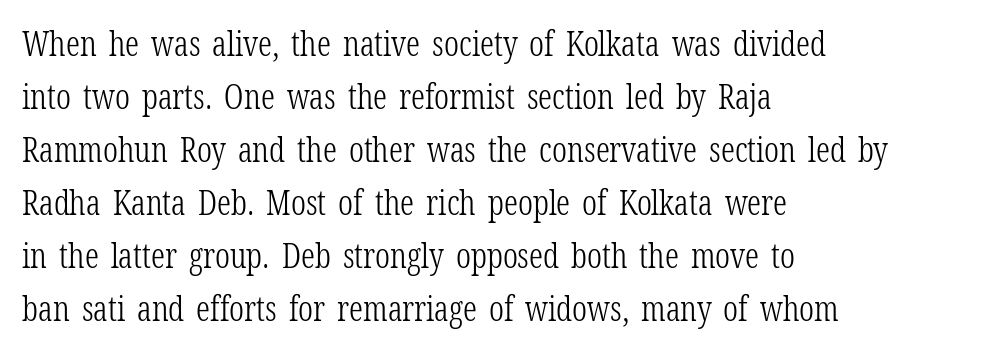
The image shows 34 px light, condensed serif type, upright; set left-aligned, normal line spacing (1.56x), normal letter spacing, not underlined; low stroke contrast and a medium x-height.
